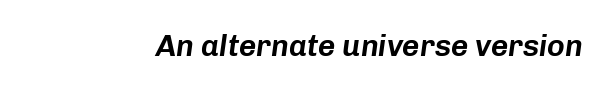
{"italic": "yes", "lean": "right", "slant_degrees": 8, "width": "normal", "stroke_contrast": "low", "x_height": "medium", "monospaced": "no", "underline": "no", "letter_spacing": "normal", "letter_spacing_em": 0.0, "glyph_px": 30}
